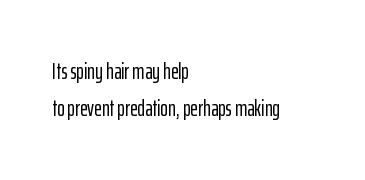
Typeset ragged right — the left edge is the straight one. The specimen omits any rule beneath the text block's lines. The gaps between neighbouring characters are ordinary and unremarkable. Italic: no, the glyphs are upright roman.
